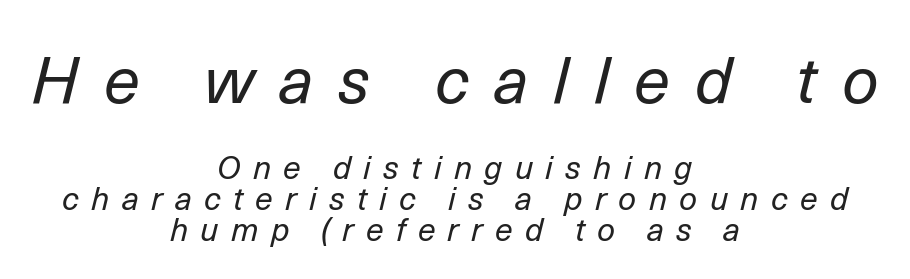
Descender tails drop into unmarked territory. A light-to-regular cut is what we see here. Larger block? The one above; the one below is distinctly smaller. Glyph-to-glyph distance is far greater than everyday printed text. If you folded the block vertically in half, each line would mirror itself in length. This is oblique type, the kind used for emphasis or titles.
